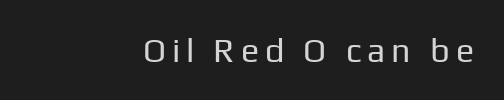
Caption: multi-line text, flush right, ragged left. Type without underlining. Stroke terminals: plain, sans-serif. Think of a printed novel: that variable character pitch is what you see here.
